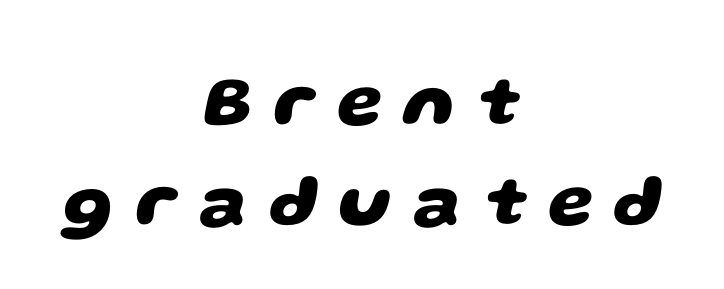
The image shows 73 px heavy, wide sans-serif type; set centered, normal line spacing (1.37x), unusually wide letter spacing (+0.3 em), not underlined; low stroke contrast and a large x-height.
